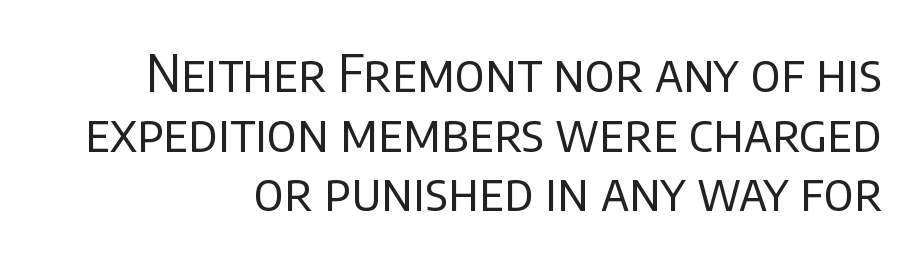
{"serif": "no", "italic": "no", "bold": "no", "weight": "regular", "width": "normal", "stroke_contrast": "low", "x_height": "large", "monospaced": "no", "underline": "no", "align": "right", "line_spacing_ratio": 1.17, "letter_spacing": "normal", "letter_spacing_em": 0.0, "glyph_px": 51}
